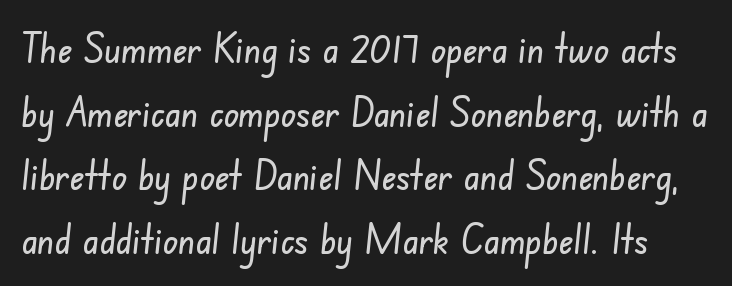
{"serif": "no", "width": "condensed", "stroke_contrast": "low", "x_height": "small", "monospaced": "no", "underline": "no", "line_spacing": "normal", "line_spacing_ratio": 1.59, "letter_spacing": "normal", "letter_spacing_em": 0.0, "glyph_px": 40}
